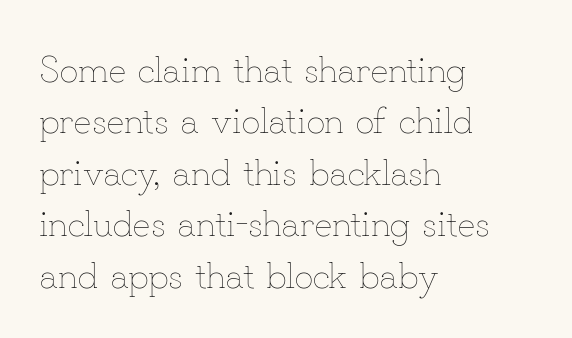
{"italic": "no", "bold": "no", "weight": "thin", "width": "normal", "stroke_contrast": "low", "x_height": "small", "monospaced": "no", "underline": "no", "align": "left", "line_spacing": "normal", "line_spacing_ratio": 1.39, "letter_spacing": "normal", "letter_spacing_em": 0.0, "glyph_px": 37}
